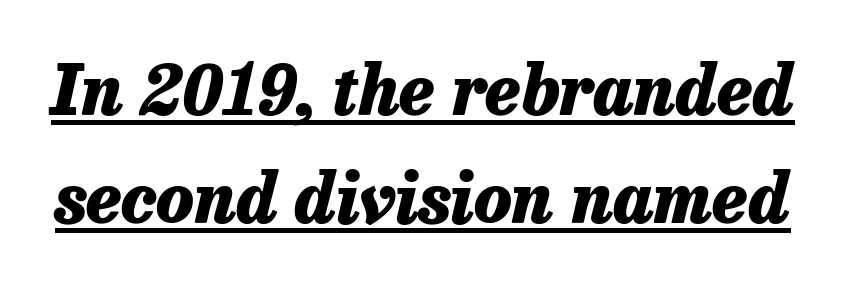
The image shows 69 px heavy type, italic (leaning right); set normal line spacing (1.57x), normal letter spacing, underlined; low stroke contrast and a medium x-height.
